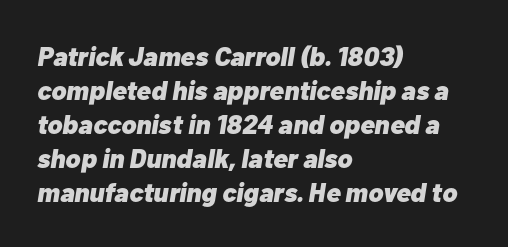
{"italic": "yes", "lean": "right", "slant_degrees": 10, "bold": "yes", "underline": "no", "align": "left", "line_spacing": "normal", "line_spacing_ratio": 1.26, "letter_spacing": "normal", "letter_spacing_em": 0.0, "glyph_px": 27}
